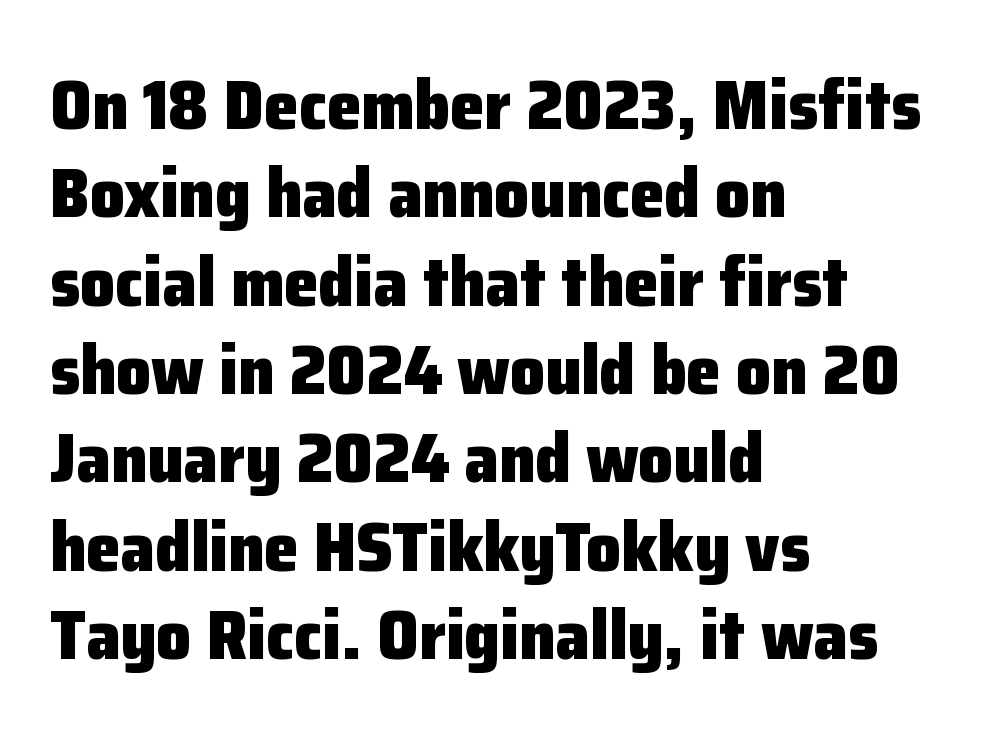
The image shows 69 px heavy sans-serif type, upright; set left-aligned, normal line spacing (1.28x), normal letter spacing, not underlined; low stroke contrast and a medium x-height.
